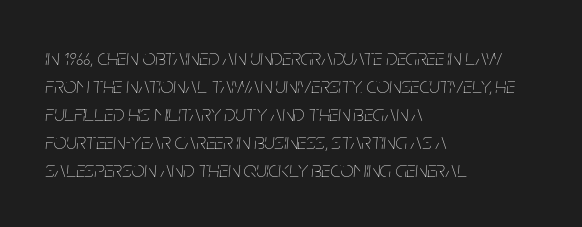
The image shows 23 px text type, italic (leaning right); set left-aligned, line spacing 1.22x, normal letter spacing, not underlined.
